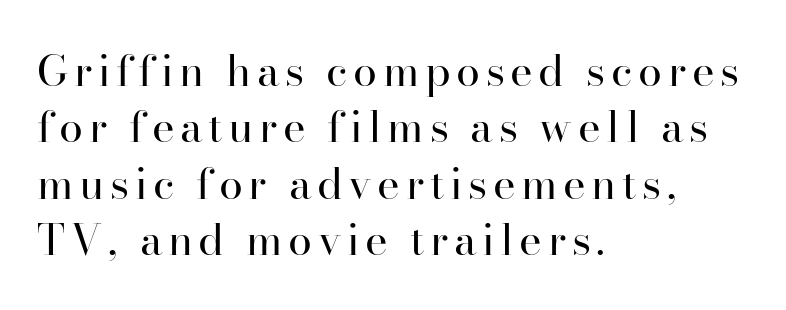
The image shows 43 px regular-weight serif type, upright; set left-aligned, normal line spacing (1.31x), not underlined; high stroke contrast and a small x-height.
